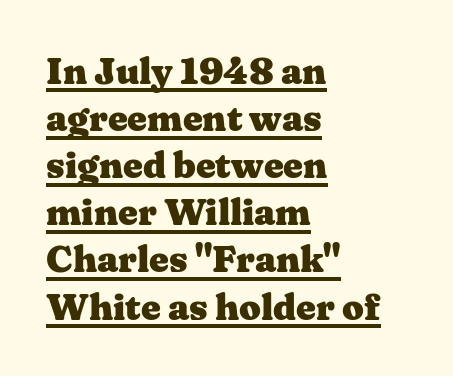
Q: Is the text bold? A: Yes.
Q: Is the text italic (slanted)? A: No, it is upright.
Q: Is the typeface a serif or a sans-serif typeface? A: Serif.
Q: Is the text underlined? A: Yes.
Q: How is the paragraph aligned? A: Left-aligned.
Q: Is the spacing between letters normal or unusually wide? A: Normal.
Q: Width (condensed, normal, or wide)? A: Wide.
Q: Stroke contrast? A: Medium.
Q: x-height? A: Medium.
Q: Monospaced? A: No.
